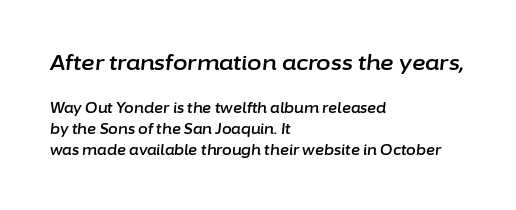
{"italic": "yes", "lean": "right", "slant_degrees": 6, "underline": "no", "align": "left", "line_spacing": "normal", "line_spacing_ratio": 1.52, "letter_spacing": "normal", "letter_spacing_em": 0.0, "larger_block": "first", "size_ratio": 1.5, "glyph_px": 21}
